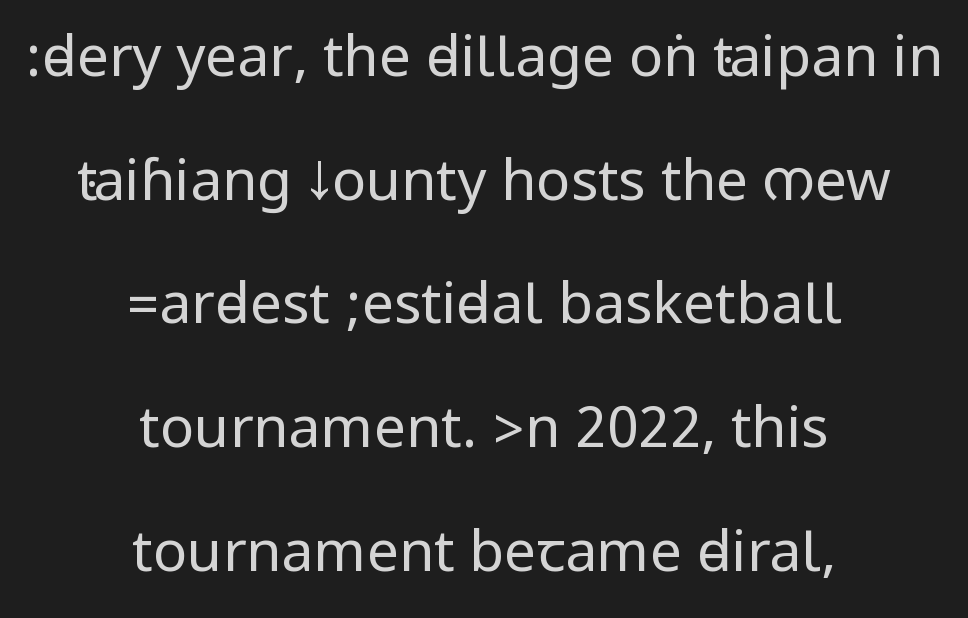
{"serif": "no", "italic": "no", "bold": "no", "weight": "regular", "width": "condensed", "stroke_contrast": "low", "underline": "no", "align": "center", "line_spacing": "loose", "line_spacing_ratio": 2.17, "letter_spacing": "normal", "letter_spacing_em": 0.0, "glyph_px": 57}
